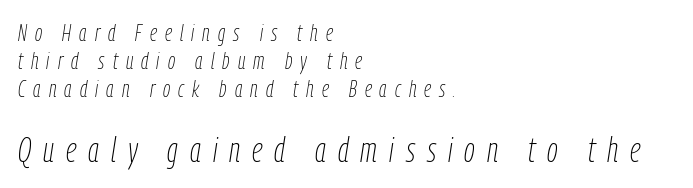
Reading top to bottom, the characters get bigger at the block break. Caption: expanded tracking, letters set apart. Posture: slanted. On a weight scale, this lands at 450 or below. Caption: multi-line text, flush left, ragged right.
